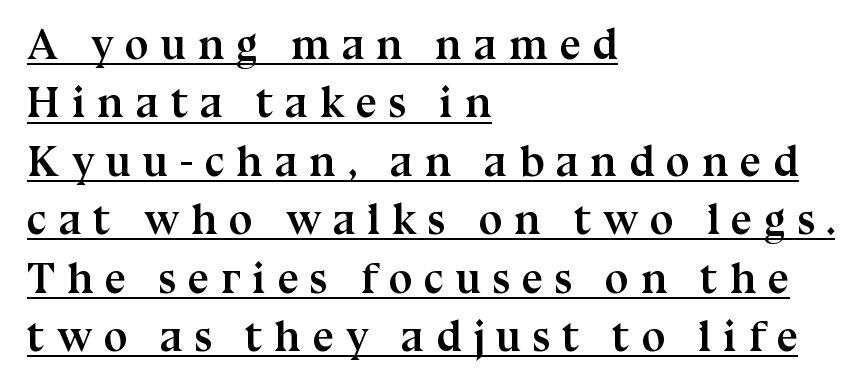
{"serif": "yes", "italic": "no", "bold": "yes", "weight": "semibold", "width": "normal", "stroke_contrast": "medium", "x_height": "medium", "monospaced": "no", "underline": "yes", "align": "left", "line_spacing": "normal", "line_spacing_ratio": 1.36, "letter_spacing": "wide", "letter_spacing_em": 0.27, "glyph_px": 43}
